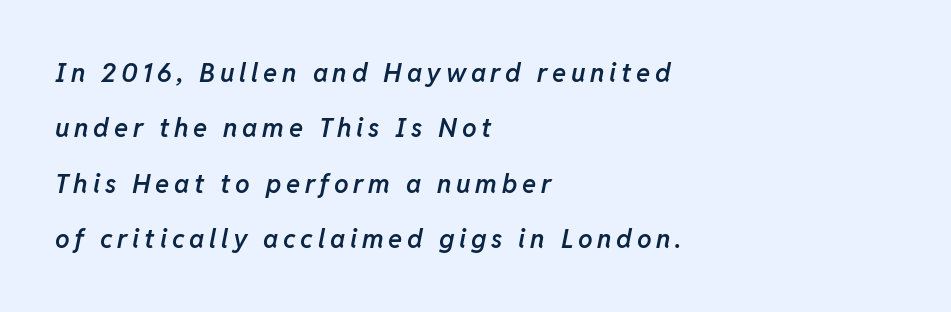
Looking at the ascenders, they clearly lean. Typeset ragged right — the left edge is the straight one. In terms of weight, the rendering is demibold, just under bold. Widely set lines give the paragraph a tall, airy silhouette. Descenders are the only things crossing below the line.
